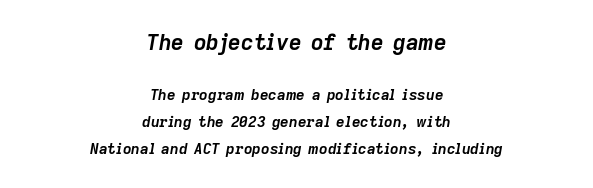
Q: Is the text bold? A: Yes.
Q: Is the text italic (slanted)? A: Yes, it leans right by about 9 degrees.
Q: Is the text underlined? A: No.
Q: How is the paragraph aligned? A: Centered.
Q: Is the spacing between letters normal or unusually wide? A: Normal.
Q: Which block of text is set in a larger size, the first (top) or the second (bottom)? A: The first (top) one.
